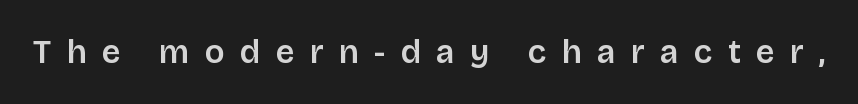
A typesetter would call this proportional, since set widths differ per character. The baseline area is clear. To sum up the face: it is a sans, with no serifs. Letter spacing: wide.
